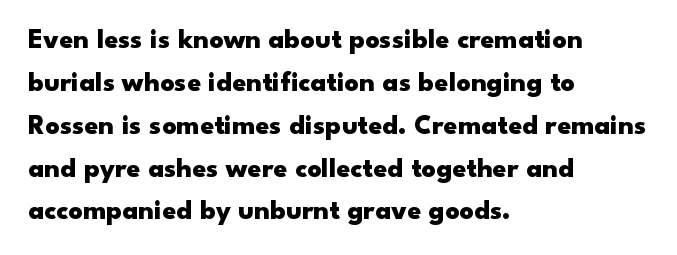
Glance below the letters and you will spot only blank space. I'd call this a sans setting — the letters go barefoot. The font is running at its bold setting. The rendering anchors every line to the left-hand side.
